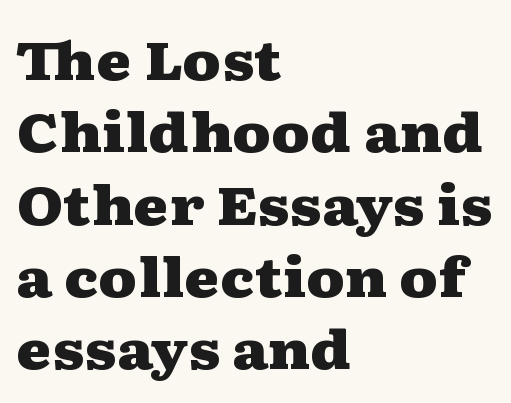
{"serif": "yes", "italic": "no", "bold": "yes", "weight": "heavy", "width": "wide", "stroke_contrast": "medium", "x_height": "medium", "monospaced": "no", "underline": "no", "align": "left", "line_spacing": "normal", "line_spacing_ratio": 1.34, "letter_spacing": "normal", "letter_spacing_em": 0.0, "glyph_px": 54}
